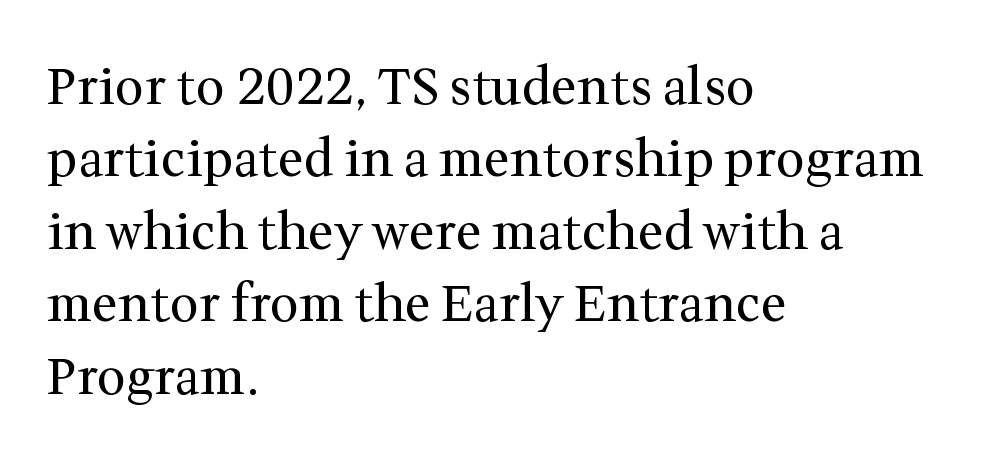
Evenly set lines give the paragraph a standard silhouette. The lettering stays uniformly vertical, giving the passage a roman look. No extra ink here — the face is not bold. Each row of text sits above clean, open space. Compared with typical body copy, the letter spacing here is the same. A classic flush-left, rag-right setting is used for this passage.
